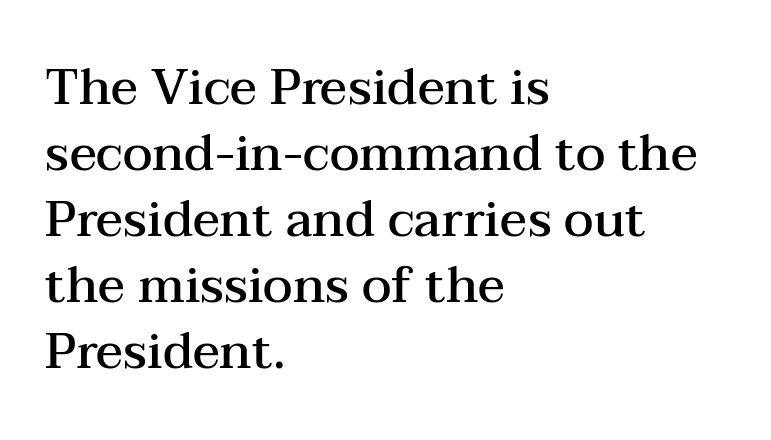
{"serif": "yes", "italic": "no", "bold": "semi", "weight": "semibold", "width": "wide", "stroke_contrast": "medium", "x_height": "medium", "monospaced": "no", "underline": "no", "align": "left", "line_spacing": "normal", "line_spacing_ratio": 1.32, "letter_spacing": "normal", "letter_spacing_em": 0.0, "glyph_px": 50}
